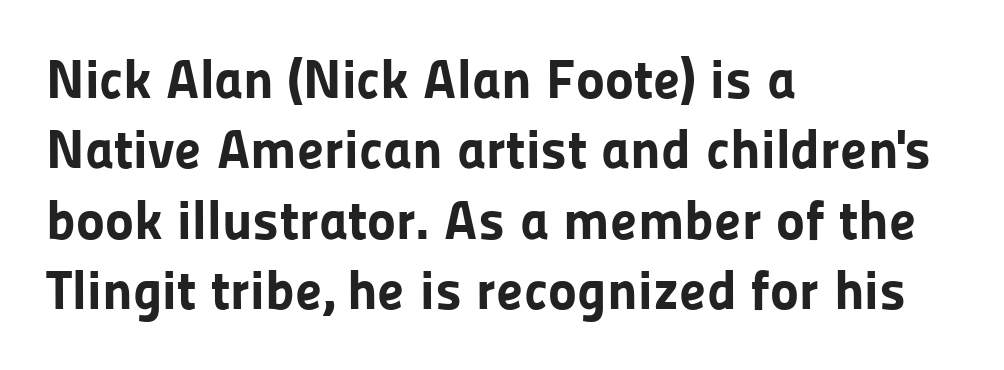
What kind of face is this? One without serifs — a sans. A bare baseline throughout the passage. The rendering keeps characters at their native spacing. Do the letters lean? They stand straight.
